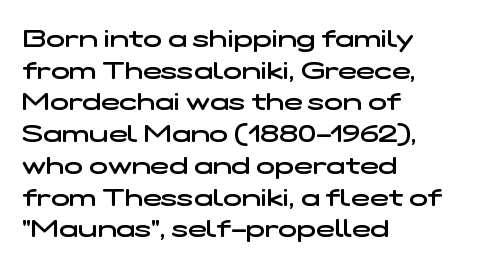
{"bold": "semi", "underline": "no", "align": "left", "line_spacing": "normal", "line_spacing_ratio": 1.27, "letter_spacing": "normal", "letter_spacing_em": 0.0, "glyph_px": 25}
